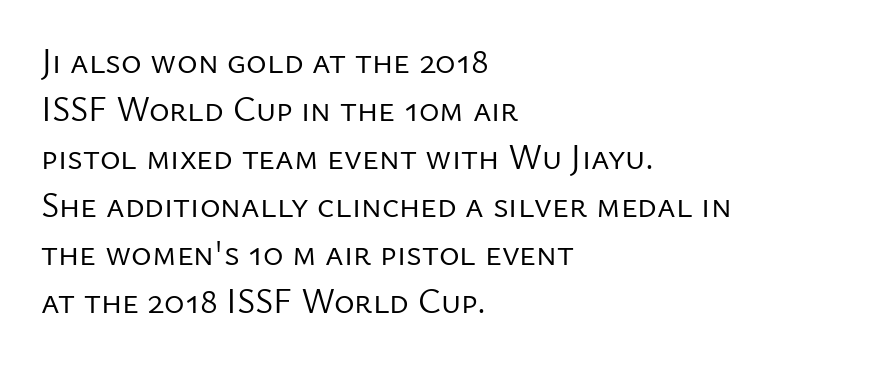
{"serif": "no", "italic": "no", "bold": "no", "weight": "regular", "width": "normal", "stroke_contrast": "low", "x_height": "medium", "monospaced": "no", "underline": "no", "align": "left", "line_spacing": "normal", "line_spacing_ratio": 1.37, "letter_spacing": "normal", "letter_spacing_em": 0.0, "glyph_px": 35}
